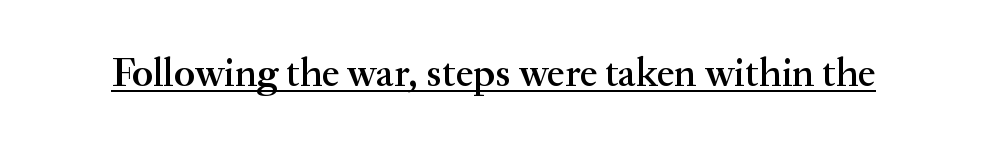
The image shows 40 px semibold serif type, upright; set normal letter spacing, underlined; medium stroke contrast and a small x-height.
